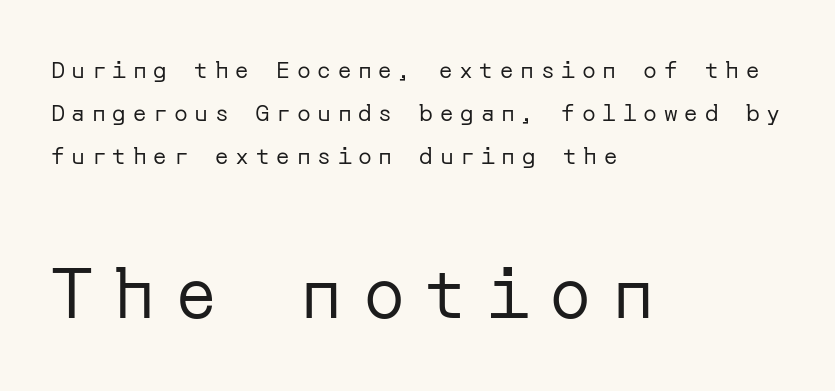
Italic: no, the glyphs are upright roman. Compared with a centered layout, this one pins lines to the left instead. The font is comparable to plain body text, perhaps lighter. What kind of face is this? One without serifs — a sans. The zone under the glyphs is completely vacant. The following chunk of copy outweighs the initial chunk in type size.
